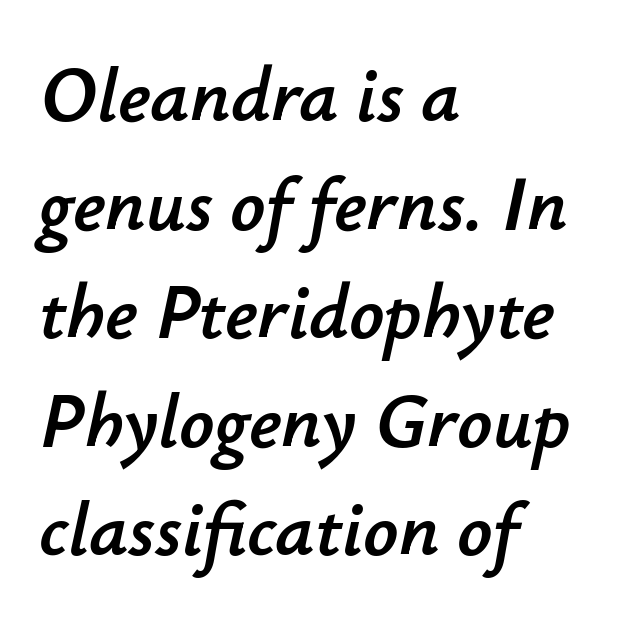
What stands out about the letter spacing? Nothing — it is the standard amount. Check under the words: just untouched page. Short and long lines alike share a common starting point at left. Do the characters align in a grid? No, the font is proportional. This block has exactly the height ordinary leading produces. Notice how the stems are inclined rather than vertical — that's the hallmark of italics.
